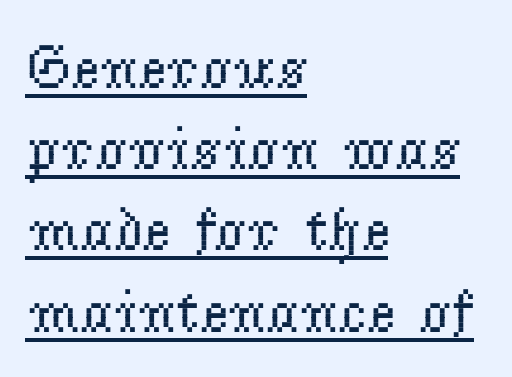
The image shows 62 px regular-weight serif type, upright; set left-aligned, normal line spacing (1.31x), normal letter spacing, underlined; low stroke contrast and a small x-height.
